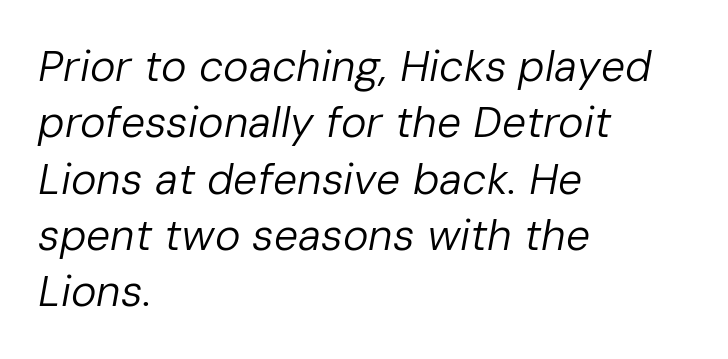
{"italic": "yes", "lean": "right", "slant_degrees": 10, "bold": "no", "weight": "regular", "width": "normal", "stroke_contrast": "low", "x_height": "medium", "monospaced": "no", "underline": "no", "align": "left", "line_spacing": "normal", "line_spacing_ratio": 1.31, "letter_spacing": "normal", "letter_spacing_em": 0.0, "glyph_px": 43}
